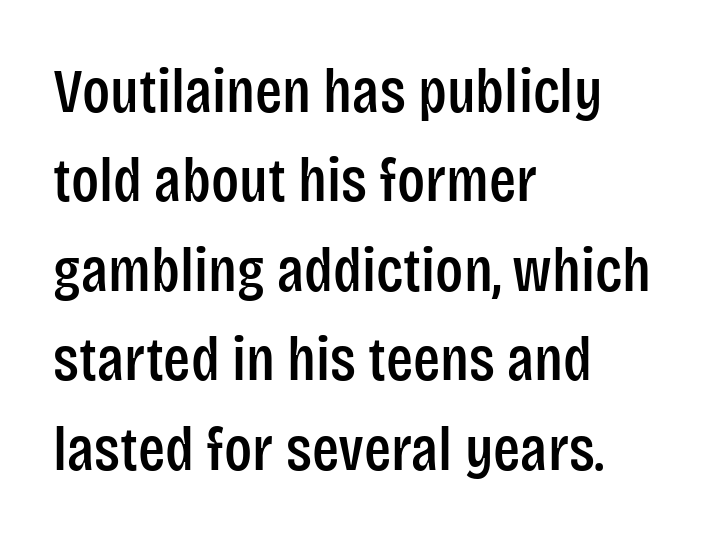
{"serif": "no", "italic": "no", "width": "condensed", "stroke_contrast": "low", "x_height": "large", "monospaced": "no", "underline": "no", "align": "left", "line_spacing": "normal", "line_spacing_ratio": 1.42, "letter_spacing": "normal", "letter_spacing_em": 0.0, "glyph_px": 63}
